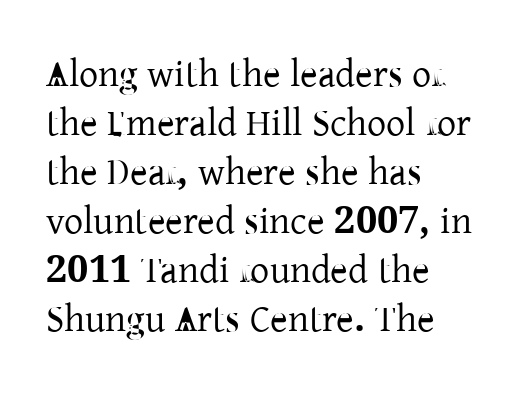
Regarding leading, the lines here are spaced in the standard way. Where is the straight margin? On the left. You could not count columns in this text — the font is proportionally spaced. Typographically, this falls in the serif category.
